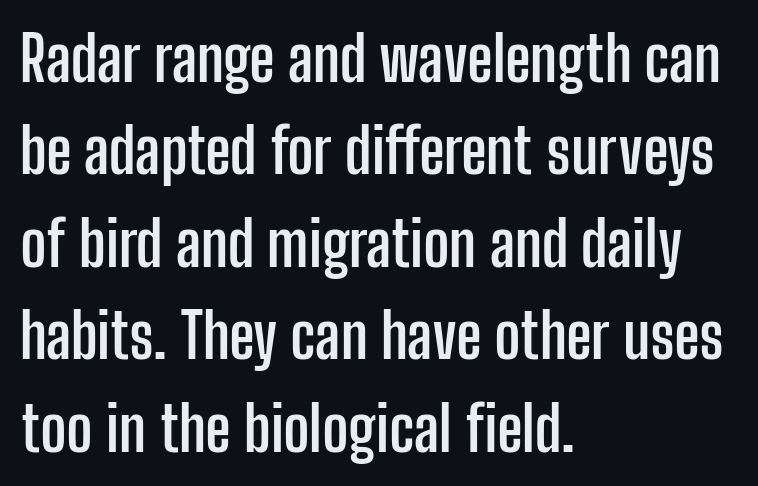
This is roman type, the default non-slanted kind. The rendering uses natural spacing where letterforms have individual widths. Spacing between characters is what you'd get straight out of the box. These words are printed bold, with thick strokes throughout. Layout note: lines flush left. This rendering employs a face without finishing strokes, i.e., a sans-serif.
